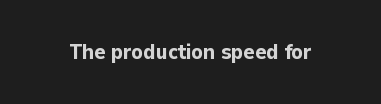
The letterforms sit shoulder to shoulder at normal distance. These lines were composed using upright roman letters. Check the space under the baseline: it is left empty. The sample has been set heavy, in full bold.
